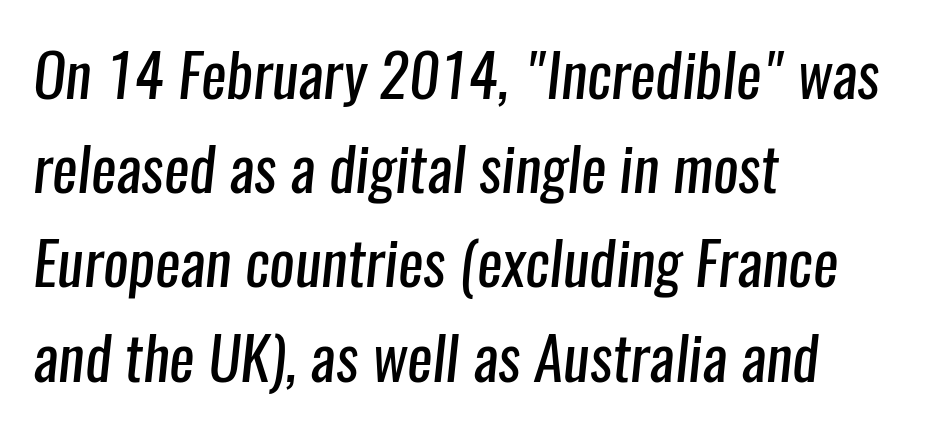
Q: Is the text bold? A: No.
Q: Is the typeface a serif or a sans-serif typeface? A: Sans-serif.
Q: Is the text underlined? A: No.
Q: How is the paragraph aligned? A: Left-aligned.
Q: Is the spacing between letters normal or unusually wide? A: Normal.
Q: Is the spacing between lines tight, normal or loose? A: Normal.
Q: Width (condensed, normal, or wide)? A: Condensed.
Q: Stroke contrast? A: Low.
Q: x-height? A: Medium.
Q: Monospaced? A: No.
